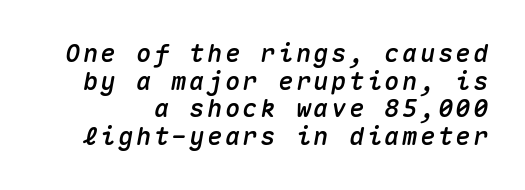
{"italic": "yes", "lean": "right", "slant_degrees": 10, "underline": "no", "line_spacing": "tight", "line_spacing_ratio": 1.11, "glyph_px": 25}
